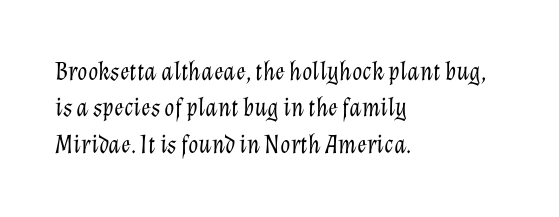
Q: Is the text bold? A: No.
Q: Is the text italic (slanted)? A: Yes, it leans right by about 12 degrees.
Q: Is the text underlined? A: No.
Q: How is the paragraph aligned? A: Left-aligned.
Q: Is the spacing between letters normal or unusually wide? A: Normal.
Q: Is the spacing between lines tight, normal or loose? A: Normal.
